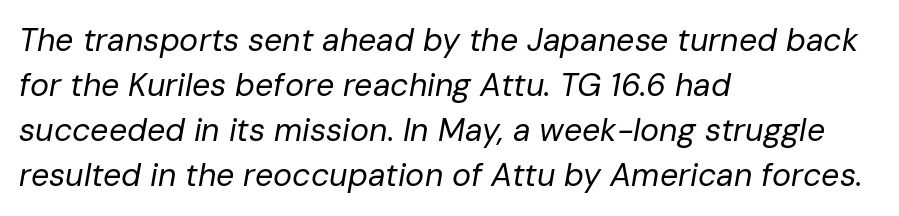
The image shows 32 px regular-weight type, italic (leaning right); set left-aligned, normal line spacing (1.41x), normal letter spacing, not underlined; low stroke contrast and a medium x-height.
